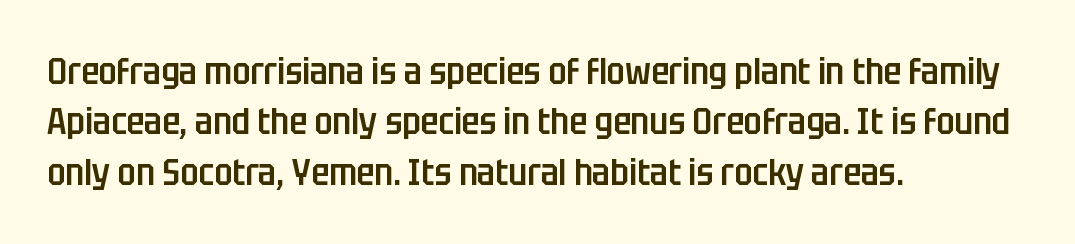
{"serif": "no", "italic": "no", "bold": "semi", "weight": "semibold", "width": "condensed", "stroke_contrast": "low", "x_height": "large", "monospaced": "no", "underline": "no", "align": "left", "line_spacing": "normal", "line_spacing_ratio": 1.36, "letter_spacing": "normal", "letter_spacing_em": 0.0, "glyph_px": 37}
